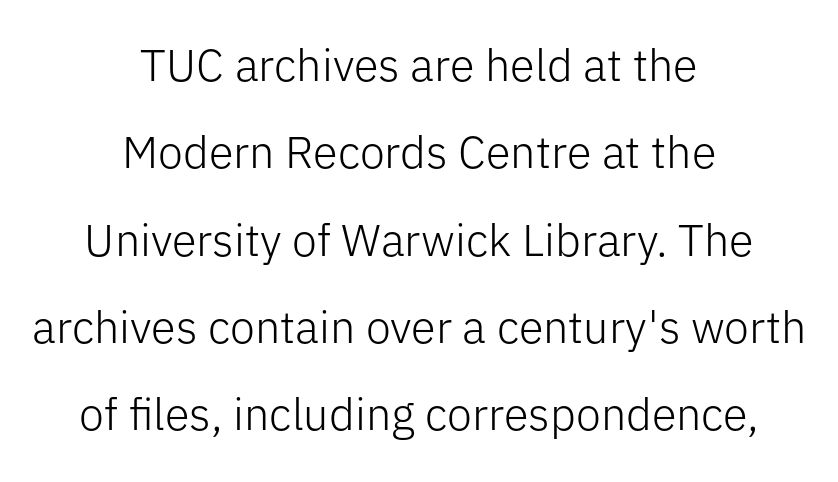
The strokes are not fattened; the text isn't bold. The passage shown has conventional tracking throughout. Is this a fixed-width face? No — the glyphs have proportional, varying widths. Airy leading.
